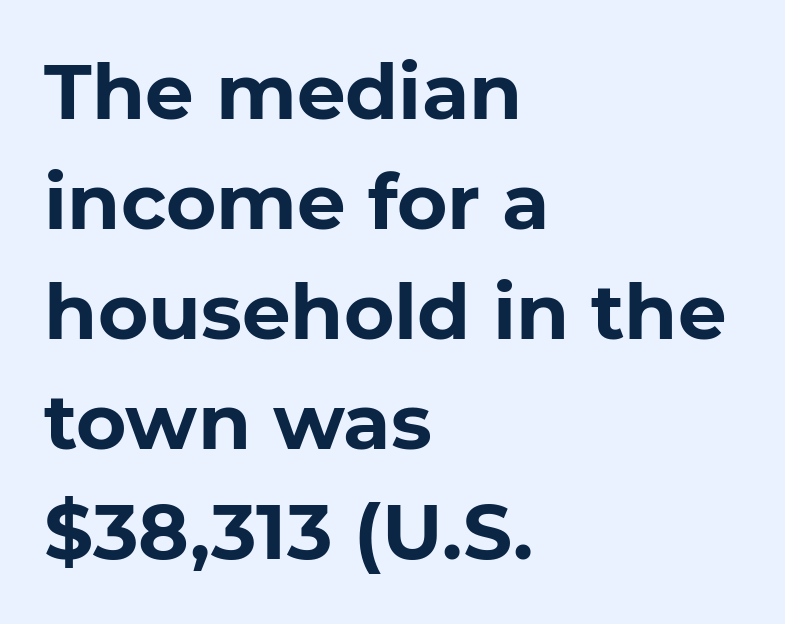
Q: Is the text bold? A: Yes.
Q: Is the text italic (slanted)? A: No, it is upright.
Q: Is the typeface a serif or a sans-serif typeface? A: Sans-serif.
Q: Is the text underlined? A: No.
Q: How is the paragraph aligned? A: Left-aligned.
Q: Is the spacing between letters normal or unusually wide? A: Normal.
Q: Is the spacing between lines tight, normal or loose? A: Normal.
Q: Width (condensed, normal, or wide)? A: Normal.
Q: Stroke contrast? A: Low.
Q: x-height? A: Medium.
Q: Monospaced? A: No.
